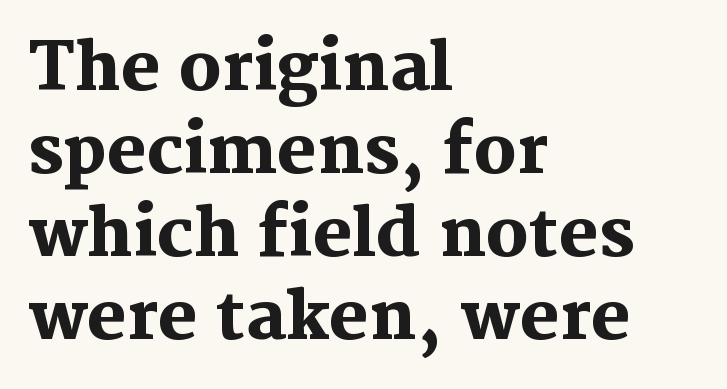
Q: Is the text bold? A: Yes.
Q: Is the text italic (slanted)? A: No, it is upright.
Q: Is the typeface a serif or a sans-serif typeface? A: Serif.
Q: Is the text underlined? A: No.
Q: How is the paragraph aligned? A: Left-aligned.
Q: Is the spacing between letters normal or unusually wide? A: Normal.
Q: Is the spacing between lines tight, normal or loose? A: Normal.
Q: Width (condensed, normal, or wide)? A: Normal.
Q: Stroke contrast? A: Medium.
Q: x-height? A: Medium.
Q: Monospaced? A: No.
